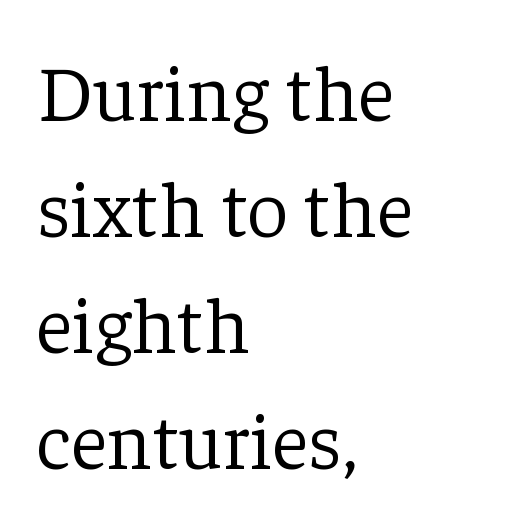
The image shows 80 px light serif type, upright; set left-aligned, normal line spacing (1.45x), normal letter spacing, not underlined; low stroke contrast and a medium x-height.
